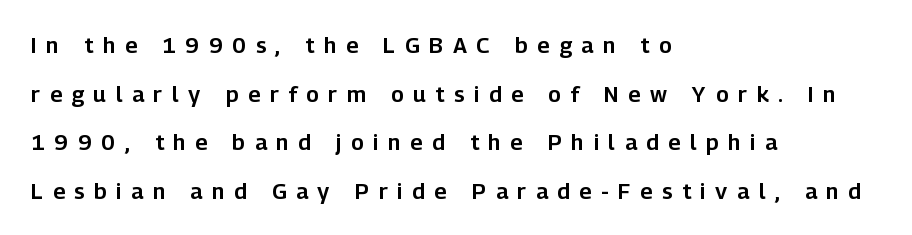
The horizontal fit of the characters is loose and conspicuously gappy. Posture: straight, roman, zero tilt. Short and long lines alike share a common starting point at left. Quick note: interline space is abundant. Words float on clear page, feet unadorned.
